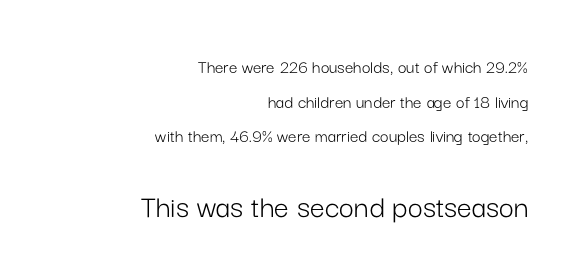
The image shows 33 px light sans-serif type, upright; set right-aligned, line spacing 1.82x, normal letter spacing, not underlined; the second (bottom) block is 1.74x larger; low stroke contrast and a medium x-height.
